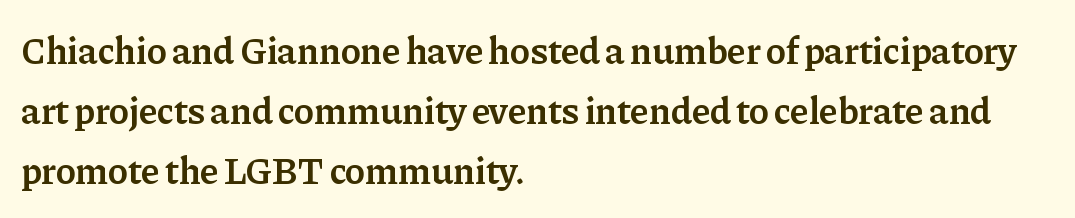
The image shows 38 px semibold serif type, upright; set left-aligned, normal line spacing (1.58x), normal letter spacing, not underlined; low stroke contrast and a medium x-height.
